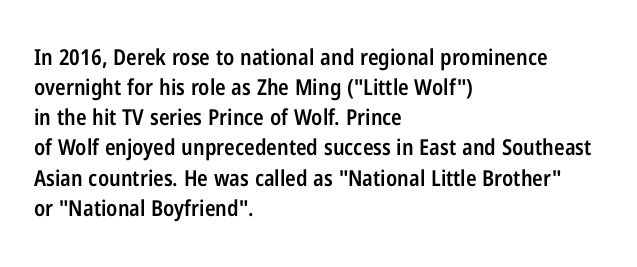
The rows are spaced the way most documents space them. Default kerning and tracking; the words read as compact shapes. Reading down the block, your eye returns to a fixed left position each line. The lettering stays uniformly vertical, giving the passage a roman look. Set as a demibold, roughly 600 on the weight scale.
